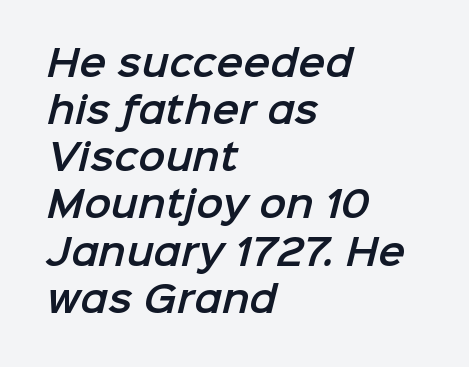
The passage is arranged the way most books set body copy — flush left. The font family rendered here belongs to the sans-serif group. How would I describe the line gaps? Plain and ordinary. This sample has the flowing, uneven cadence of proportional lettering.
